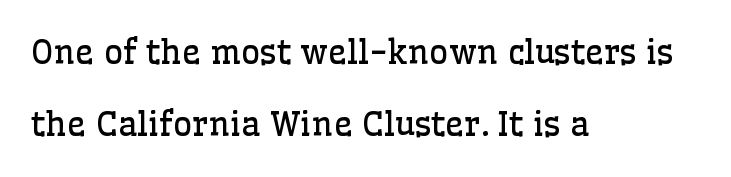
{"serif": "yes", "italic": "no", "bold": "no", "weight": "regular", "width": "normal", "stroke_contrast": "low", "x_height": "medium", "monospaced": "no", "underline": "no", "align": "left", "line_spacing": "loose", "line_spacing_ratio": 2.19, "letter_spacing": "normal", "letter_spacing_em": 0.0, "glyph_px": 33}
